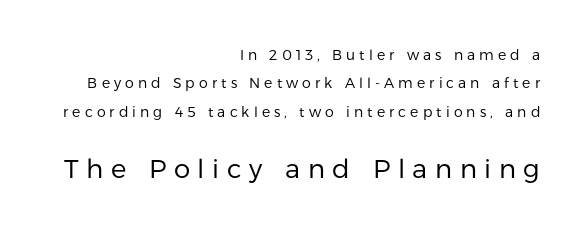
Q: Is the text bold? A: No.
Q: Is the text italic (slanted)? A: No, it is upright.
Q: Is the text underlined? A: No.
Q: How is the paragraph aligned? A: Right-aligned.
Q: Is the spacing between letters normal or unusually wide? A: Unusually wide.
Q: Is the spacing between lines tight, normal or loose? A: Loose.
Q: Which block of text is set in a larger size, the first (top) or the second (bottom)? A: The second (bottom) one.
